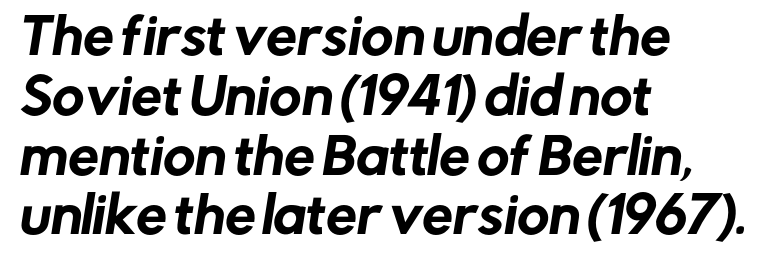
The image shows 49 px sans-serif type; set left-aligned, line spacing 1.22x, normal letter spacing, not underlined; low stroke contrast and a medium x-height.
